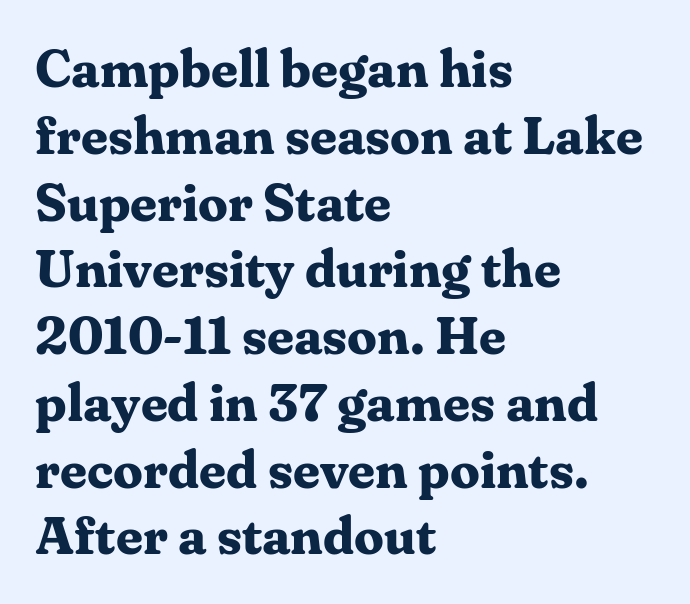
Q: Is the text bold? A: Yes.
Q: Is the text italic (slanted)? A: No, it is upright.
Q: Is the typeface a serif or a sans-serif typeface? A: Serif.
Q: Is the text underlined? A: No.
Q: How is the paragraph aligned? A: Left-aligned.
Q: Is the spacing between letters normal or unusually wide? A: Normal.
Q: Is the spacing between lines tight, normal or loose? A: Normal.
Q: Width (condensed, normal, or wide)? A: Normal.
Q: Stroke contrast? A: Medium.
Q: x-height? A: Medium.
Q: Monospaced? A: No.
